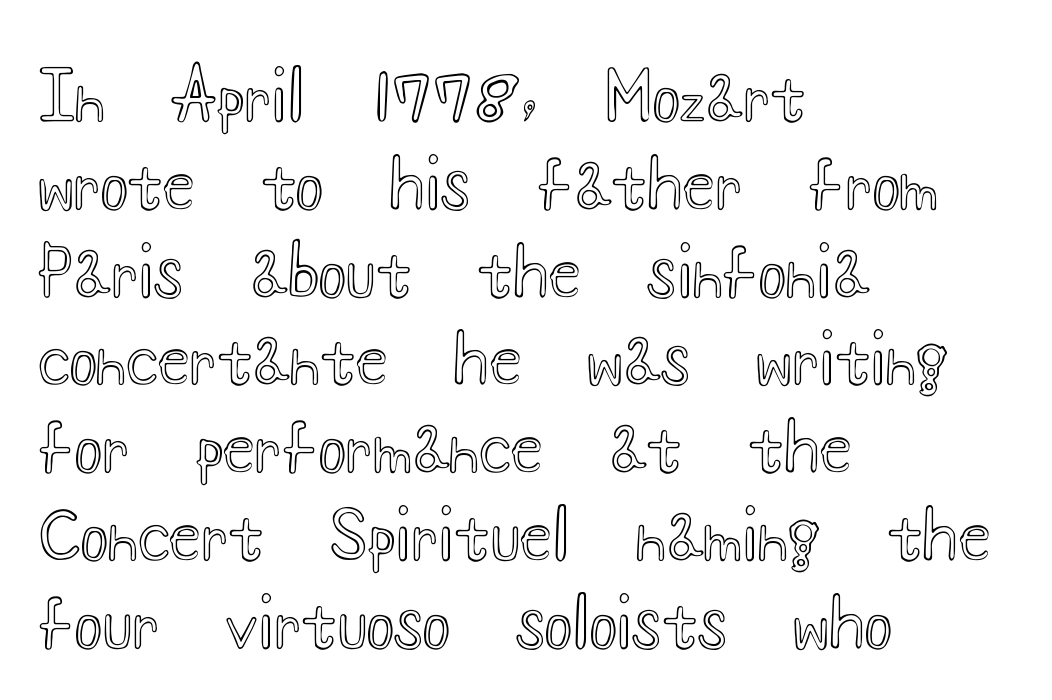
Anything drawn beneath the words? Only blank space. Look at the tracking — it's just the regular setting, nothing added. The typography opts for an upright posture over an oblique one. The letters advance in unequal steps, a hallmark of proportional type. The passage is arranged the way most books set body copy — flush left.
